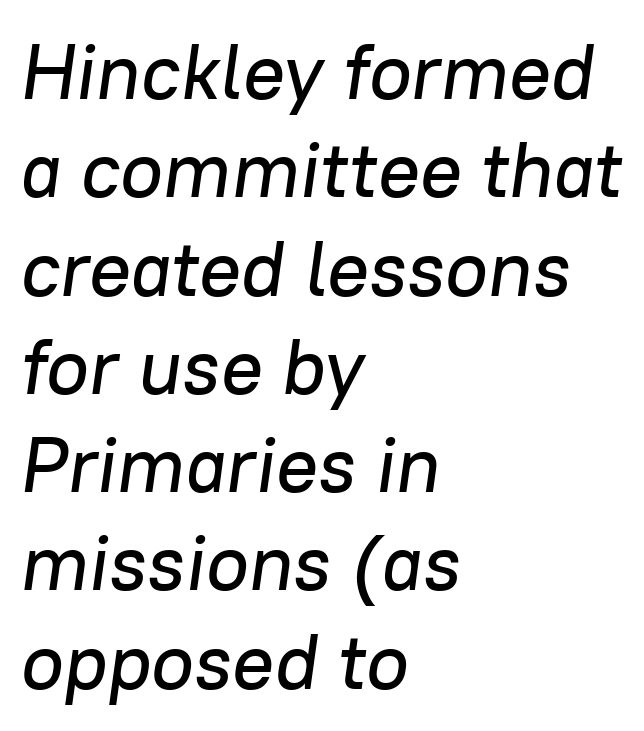
{"italic": "yes", "lean": "right", "slant_degrees": 8, "width": "normal", "stroke_contrast": "low", "x_height": "medium", "monospaced": "no", "underline": "no", "align": "left", "line_spacing": "normal", "line_spacing_ratio": 1.26, "letter_spacing": "normal", "letter_spacing_em": 0.0, "glyph_px": 78}
